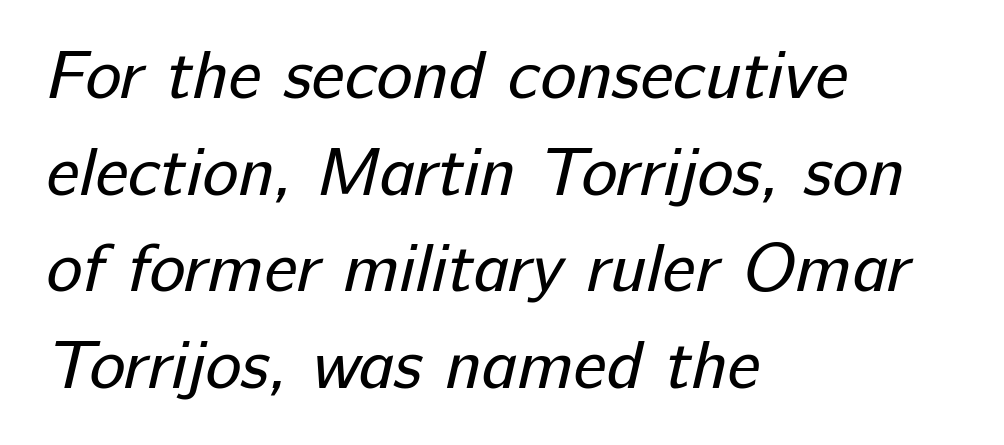
{"serif": "no", "bold": "no", "weight": "regular", "width": "normal", "stroke_contrast": "low", "x_height": "medium", "monospaced": "no", "underline": "no", "align": "left", "line_spacing": "normal", "line_spacing_ratio": 1.42, "letter_spacing": "normal", "letter_spacing_em": 0.0, "glyph_px": 68}
